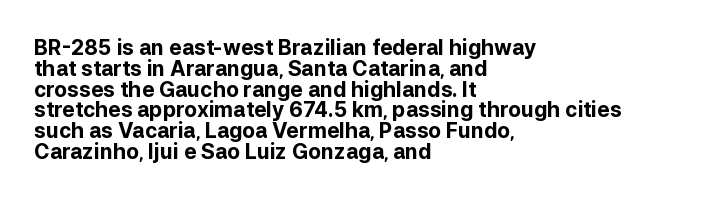
You can tell it's not italic because the verticals are truly vertical. This sample uses plain, unmodified letter spacing. The rendering anchors every line to the left-hand side. Compared with an ordinary text face, these strokes are far heavier — a full bold.
